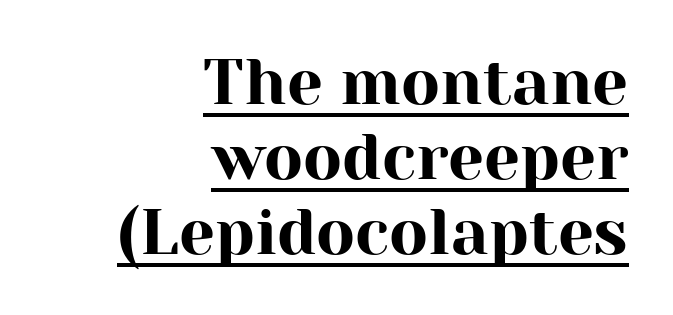
{"serif": "yes", "italic": "no", "width": "normal", "stroke_contrast": "high", "x_height": "medium", "monospaced": "no", "underline": "yes", "align": "right", "line_spacing_ratio": 1.17, "letter_spacing": "normal", "letter_spacing_em": 0.0, "glyph_px": 64}
